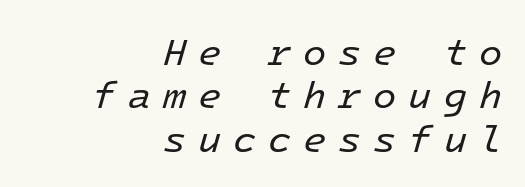
Quick note: underline off. The strokes carry an ordinary text weight at most. In terms of letterspacing, this is a distinctly airy, spread setting. Think of a typewriter: that constant character pitch is what you see here. Vertical spacing — tight.
